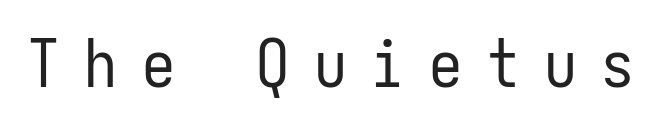
In terms of letterform style, serifs are entirely absent. Here the glyphs are tracked loosely, breaking word shapes into spaced letters. You could count columns in this text — the font is strictly monospaced. No word sits above an underline. Unbolded letterforms with no extra heft. This is the regular roman posture of the typeface.
